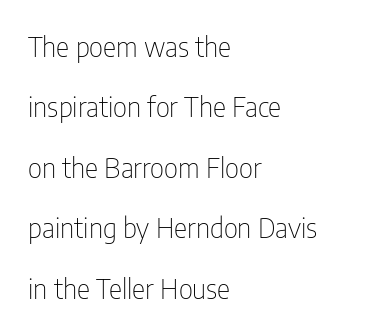
Is the block centered? No — it sits flush against the left margin. The face used here is a sans, in the tradition of grotesques and geometrics. Heft: none added — not bold. Think of a printed novel: that variable character pitch is what you see here. In terms of posture, this sample is upright. Quick note: interline space is abundant.
